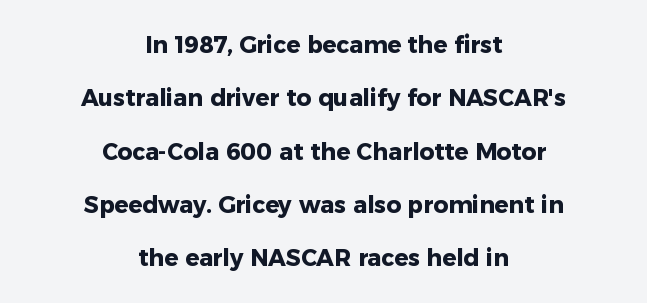
Any mark beneath the type? The region is blank. The vertical gap from one line to the next is large. Nobody touched the tracking dial on this one. Italic: no, the glyphs are upright roman. Notice how thick the strokes are: this is what a full bold looks like. Typeset on center — no edge is straight.
